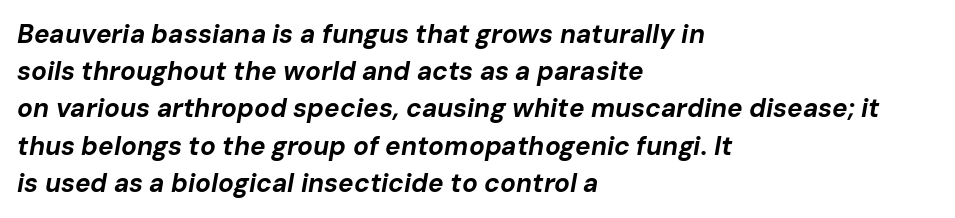
The image shows 26 px bold type, italic (leaning right); set left-aligned, normal line spacing (1.43x), normal letter spacing, not underlined.
